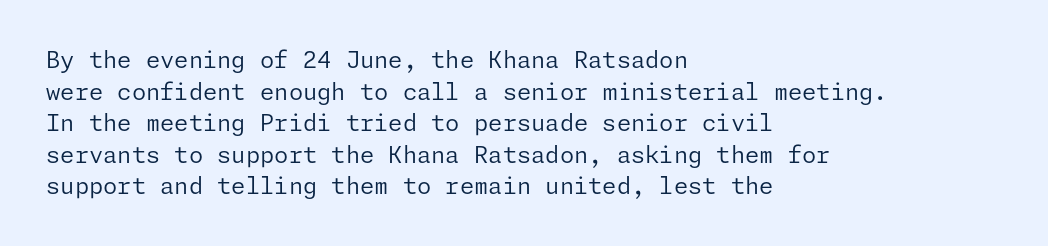
The strokes are not fattened; the text isn't bold. Beneath every word, the page is bare. Every row of glyphs begins at an identical x-position on the left. In terms of posture, this sample is upright.
